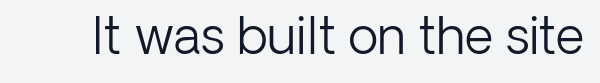
The image shows 50 px light sans-serif type, upright; set normal letter spacing, not underlined; low stroke contrast and a medium x-height.
